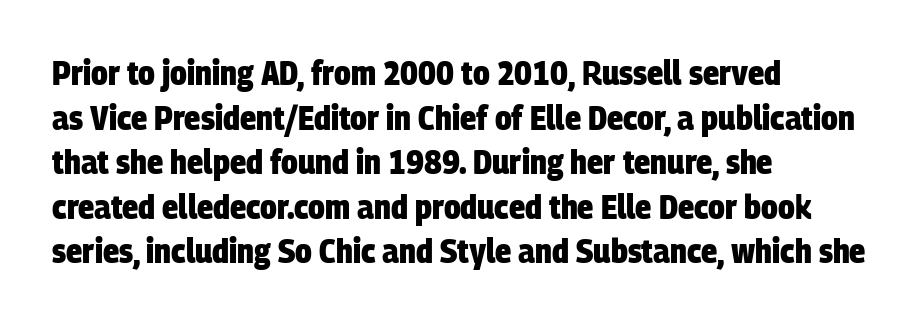
The image shows 34 px heavy, condensed sans-serif type; set left-aligned, normal line spacing (1.31x), normal letter spacing, not underlined; low stroke contrast and a large x-height.
